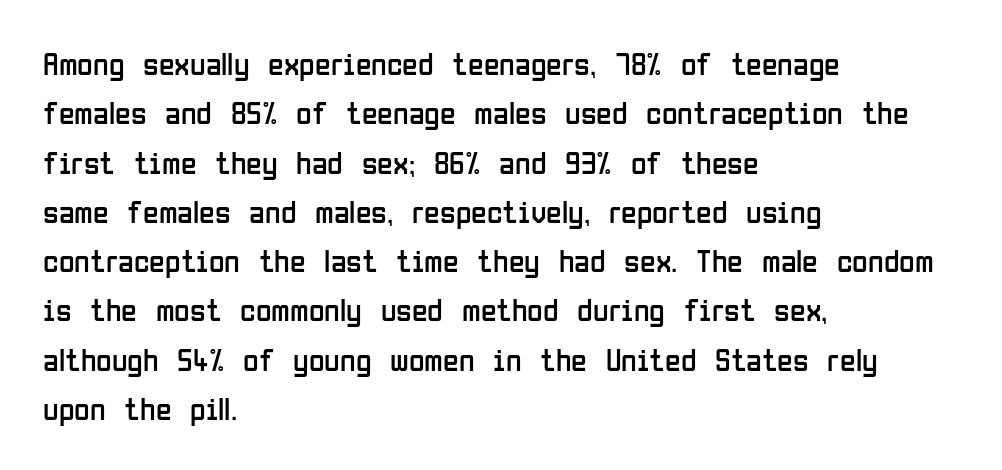
The image shows 32 px regular-weight, condensed sans-serif type, upright; set left-aligned, normal line spacing (1.54x), normal letter spacing, not underlined; low stroke contrast and a medium x-height.
